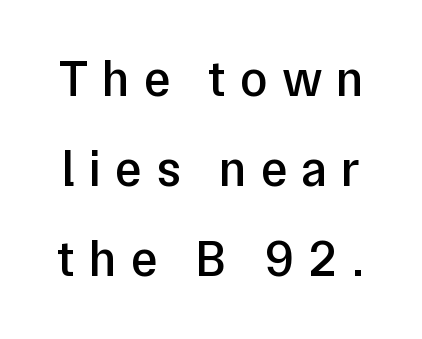
{"serif": "no", "italic": "no", "bold": "semi", "weight": "semibold", "width": "normal", "stroke_contrast": "low", "x_height": "medium", "monospaced": "no", "underline": "no", "line_spacing_ratio": 1.8, "letter_spacing": "wide", "letter_spacing_em": 0.28, "glyph_px": 50}
